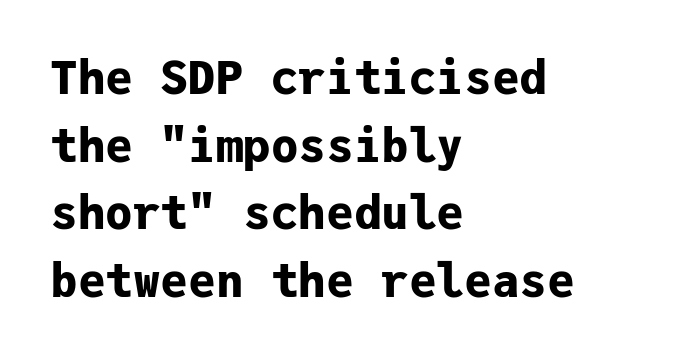
{"serif": "no", "italic": "no", "bold": "yes", "weight": "bold", "width": "normal", "stroke_contrast": "low", "x_height": "medium", "monospaced": "yes", "underline": "no", "align": "left", "line_spacing": "normal", "line_spacing_ratio": 1.47, "letter_spacing": "normal", "letter_spacing_em": 0.0, "glyph_px": 46}
